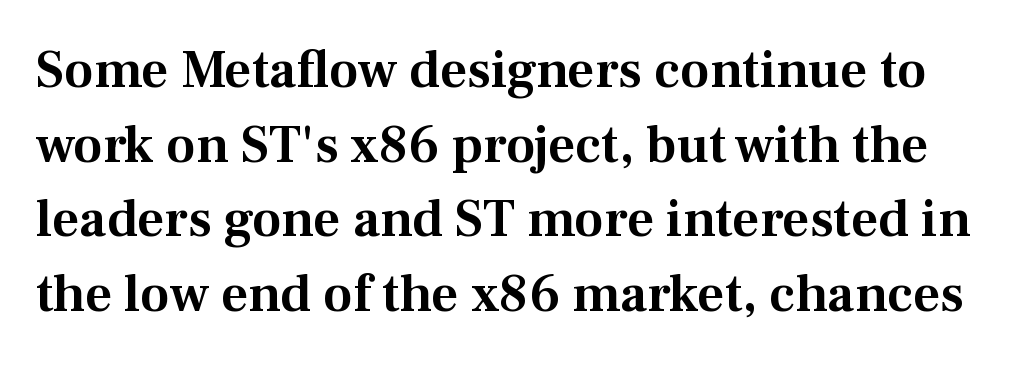
Q: Is the text italic (slanted)? A: No, it is upright.
Q: Is the typeface a serif or a sans-serif typeface? A: Serif.
Q: Is the text underlined? A: No.
Q: Is the spacing between letters normal or unusually wide? A: Normal.
Q: Is the spacing between lines tight, normal or loose? A: Normal.
Q: Width (condensed, normal, or wide)? A: Normal.
Q: Stroke contrast? A: Medium.
Q: x-height? A: Medium.
Q: Monospaced? A: No.
